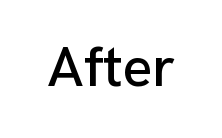
{"serif": "no", "italic": "no", "width": "normal", "stroke_contrast": "low", "x_height": "medium", "monospaced": "no", "underline": "no", "letter_spacing": "normal", "letter_spacing_em": 0.0, "glyph_px": 57}
